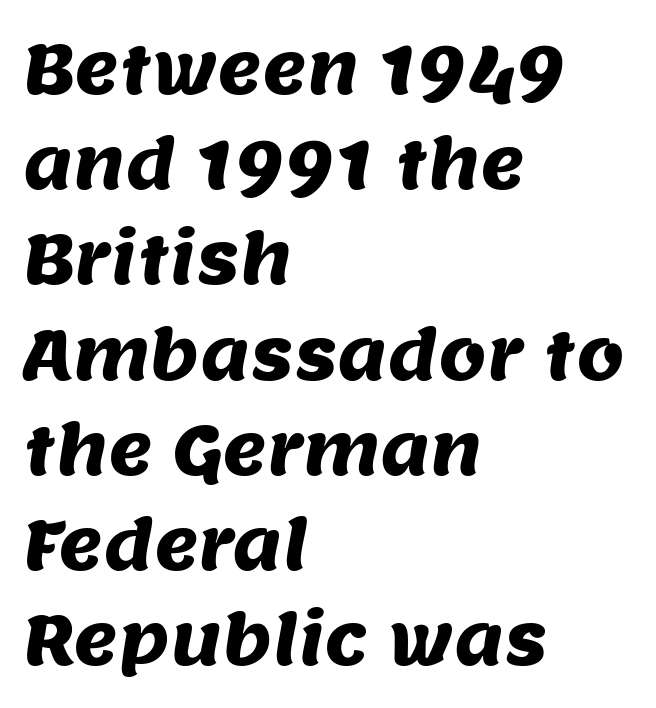
The image shows 68 px sans-serif type; set left-aligned, normal line spacing (1.4x), normal letter spacing, not underlined; medium stroke contrast and a large x-height.
